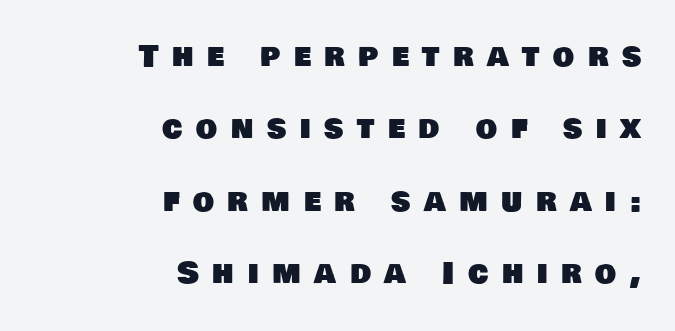
{"serif": "no", "width": "normal", "stroke_contrast": "low", "x_height": "large", "monospaced": "no", "underline": "no", "align": "right", "line_spacing": "loose", "line_spacing_ratio": 2.41, "letter_spacing": "wide", "letter_spacing_em": 0.45, "glyph_px": 30}
